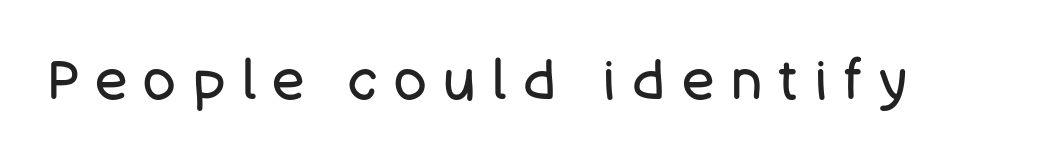
The letters advance in unequal steps, a hallmark of proportional type. This sample uses expanded letter spacing, leaving extra air between glyphs. Has an underline been added? It has not. Compared with a typical body face, this is equally light or lighter still. Every character sits straight up, as roman type does.
